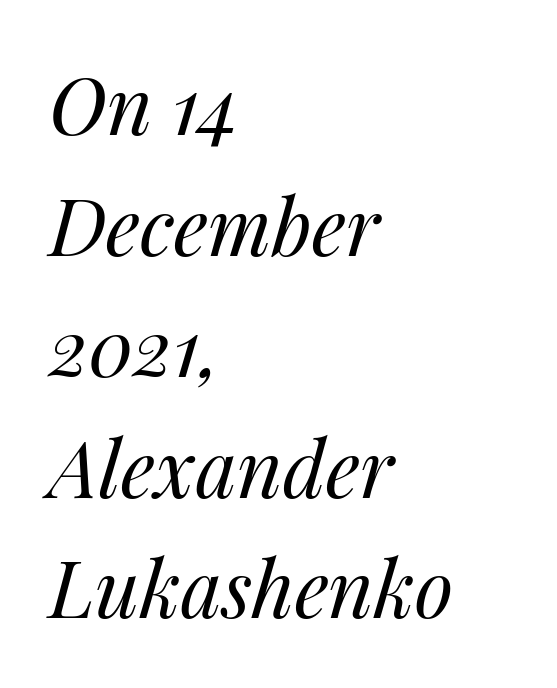
The image shows 79 px regular-weight type, italic (leaning right); set left-aligned, normal line spacing (1.53x), normal letter spacing, not underlined; medium stroke contrast and a medium x-height.
